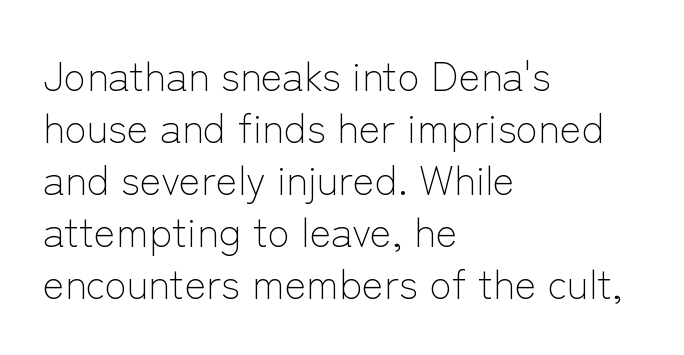
A light-to-regular cut is what we see here. Regular leading. Notice how the stems are strictly vertical — no italics here. This rendering leaves character spacing at its baseline value. Lines of text with bare space underneath. The passage shown is typeset with a sans-serif family.
